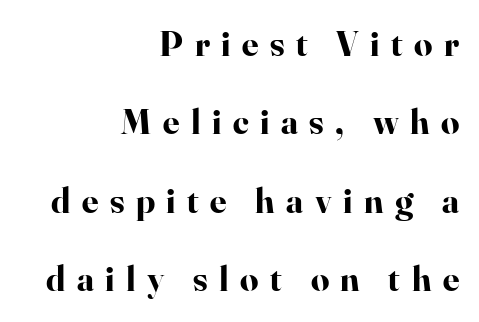
Q: Is the text bold? A: Yes.
Q: Is the text italic (slanted)? A: No, it is upright.
Q: Is the typeface a serif or a sans-serif typeface? A: Serif.
Q: Is the text underlined? A: No.
Q: How is the paragraph aligned? A: Right-aligned.
Q: Is the spacing between letters normal or unusually wide? A: Unusually wide.
Q: Is the spacing between lines tight, normal or loose? A: Loose.
Q: Width (condensed, normal, or wide)? A: Normal.
Q: Stroke contrast? A: High.
Q: x-height? A: Small.
Q: Monospaced? A: No.
